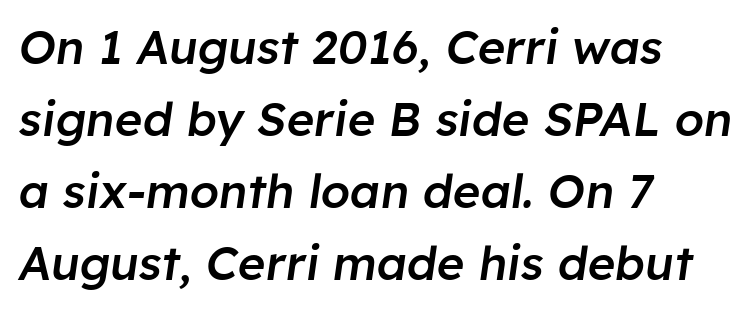
Q: Is the text bold? A: Semi-bold.
Q: Is the text italic (slanted)? A: Yes, it leans right by about 8 degrees.
Q: Is the text underlined? A: No.
Q: How is the paragraph aligned? A: Left-aligned.
Q: Is the spacing between letters normal or unusually wide? A: Normal.
Q: Is the spacing between lines tight, normal or loose? A: Normal.
Q: Width (condensed, normal, or wide)? A: Normal.
Q: Stroke contrast? A: Low.
Q: x-height? A: Medium.
Q: Monospaced? A: No.
